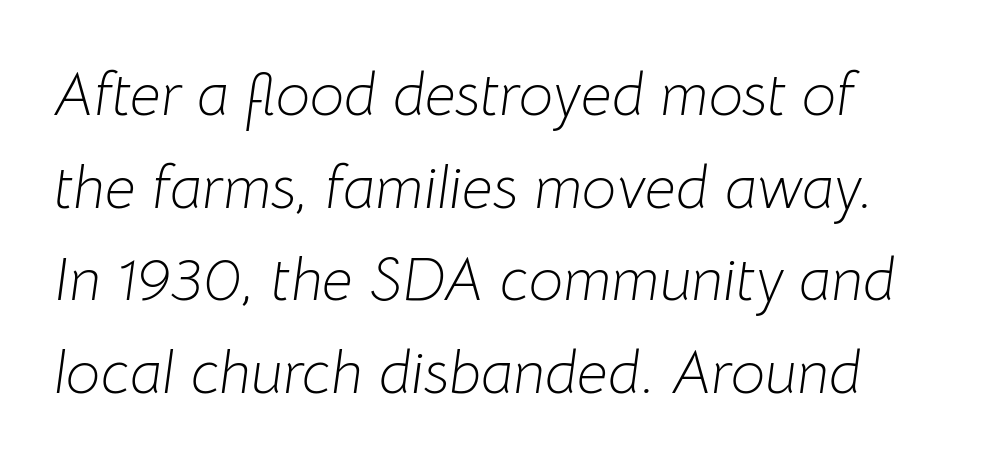
The image shows 61 px light type, italic (leaning right); set normal line spacing (1.52x), normal letter spacing, not underlined; low stroke contrast and a medium x-height.
